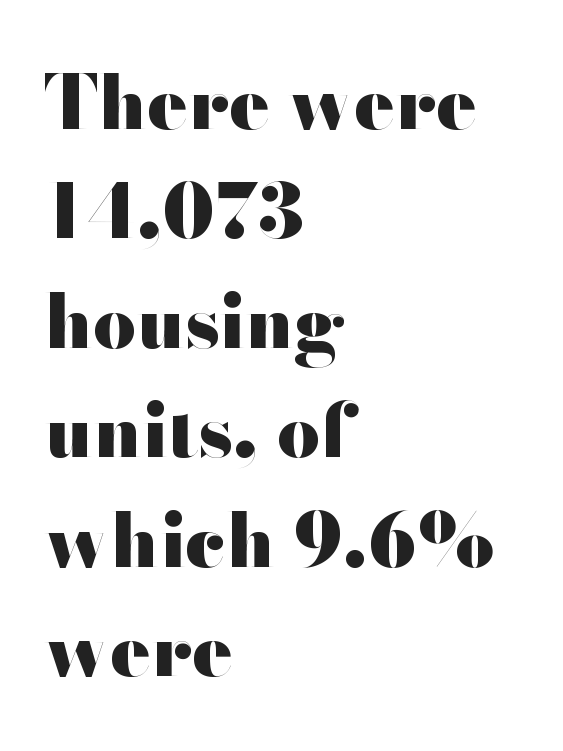
Notice how descenders clear the ascenders below comfortably — that's standard leading. The passage shown has conventional tracking throughout. Grotesque or geometric, the face here clearly has no serifs. Do the characters align in a grid? No, the font is proportional. Vertical strokes here are truly vertical.
